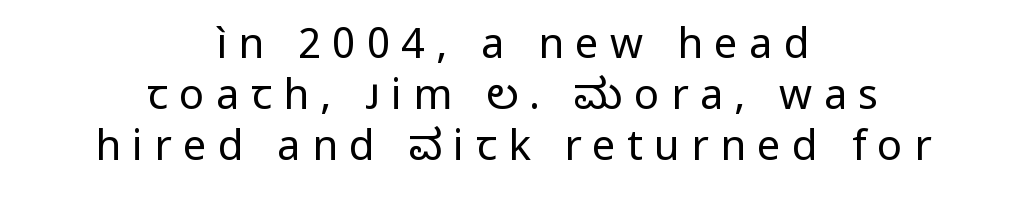
Weight: in the light-to-regular range. The passage shown is typeset with a sans-serif family. Descenders hang freely into open space. You could not count columns in this text — the font is proportionally spaced. Line starts and ends both wander, symmetrically. The specimen reads as upright at a glance.
